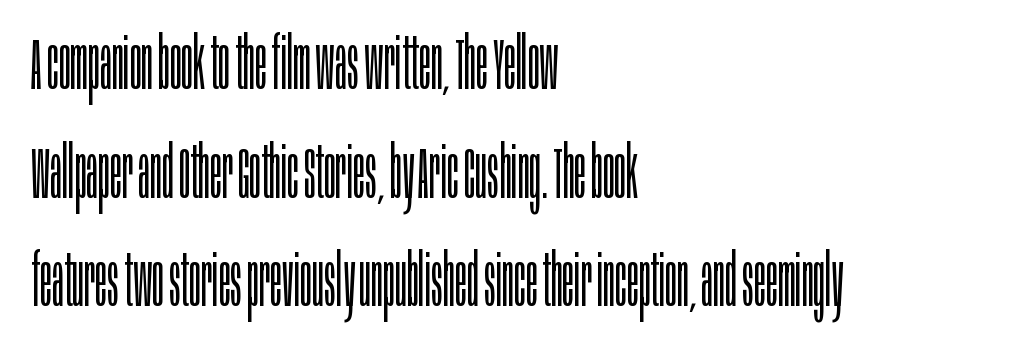
{"serif": "no", "italic": "no", "bold": "no", "weight": "light", "width": "condensed", "stroke_contrast": "low", "x_height": "large", "monospaced": "no", "underline": "no", "align": "left", "line_spacing": "normal", "line_spacing_ratio": 1.51, "letter_spacing": "normal", "letter_spacing_em": 0.0, "glyph_px": 72}
